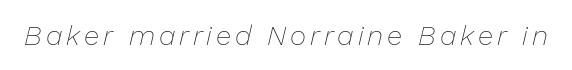
The typesetting does not lean heavy: it is not bold. Each row of text sits above clean, open space. The letters advance in unequal steps, a hallmark of proportional type. Characters are canted at an angle relative to the baseline's perpendicular.
